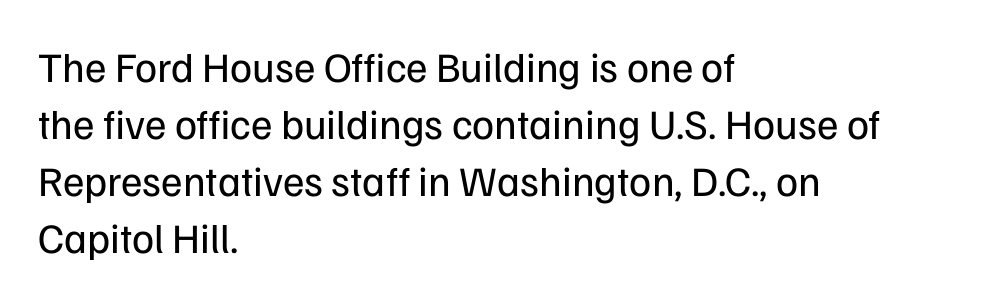
Type style note: lacks serifs. The face looks like a standard text weight, possibly lighter. A roman cut, with each character standing at attention. Inter-character spacing is left at the font's built-in metrics.
